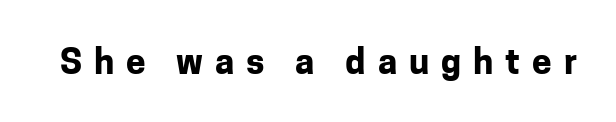
{"serif": "no", "italic": "no", "bold": "yes", "weight": "bold", "width": "normal", "stroke_contrast": "low", "x_height": "medium", "monospaced": "no", "underline": "no", "letter_spacing": "wide", "letter_spacing_em": 0.34, "glyph_px": 35}
